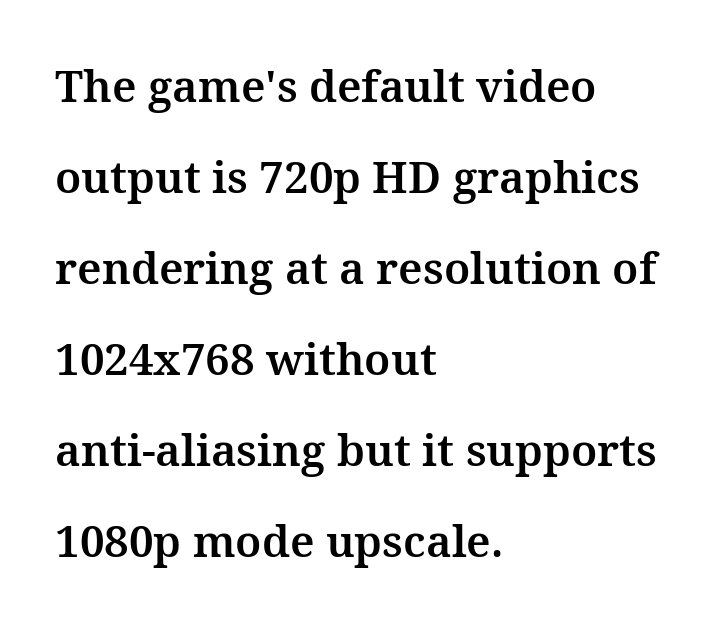
The image shows 44 px serif type, upright; set left-aligned, loose line spacing (2.07x), normal letter spacing, not underlined; medium stroke contrast and a medium x-height.
